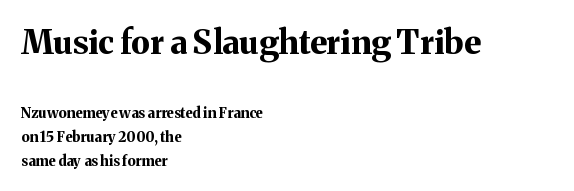
Underline: absent. Characters remain perfectly vertical along every line. The rendering keeps characters at their native spacing. Type size steps down from the first block to the second. Looks like regular typesetting: each glyph gets only the width it needs. Small tapered or slab feet sit at the stroke ends, so this counts as serif.
